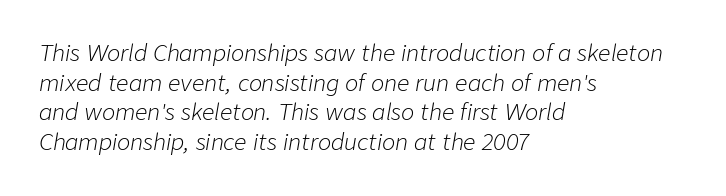
The image shows 22 px text type, italic (leaning right); set left-aligned, normal line spacing (1.35x), normal letter spacing, not underlined.
